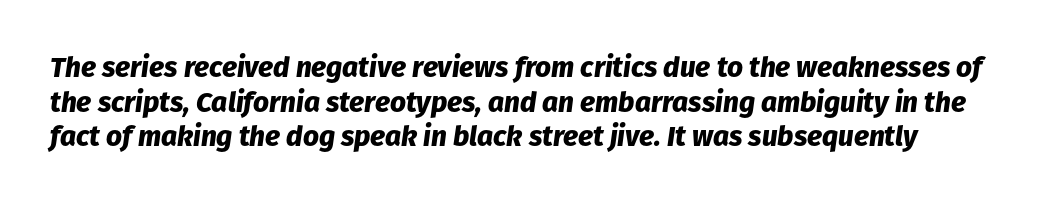
The passage shown is typed in a proportional face where columns would drift. The glyphs have the mass of a bold cut. If you drew a line through each stem, it would be angled. The rendering keeps characters at their native spacing.
